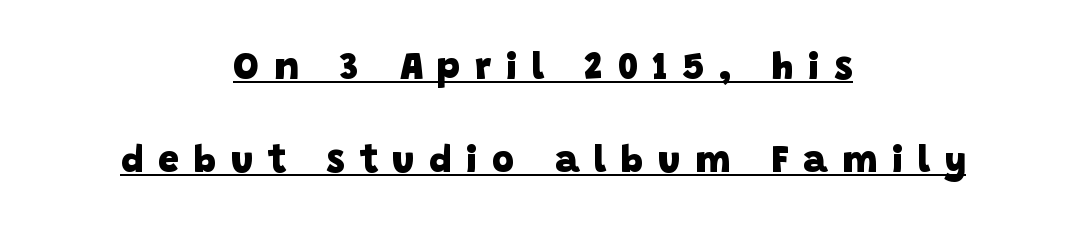
The image shows 38 px heavy sans-serif type; set centered, loose line spacing (2.46x), unusually wide letter spacing (+0.38 em), underlined; low stroke contrast and a large x-height.
